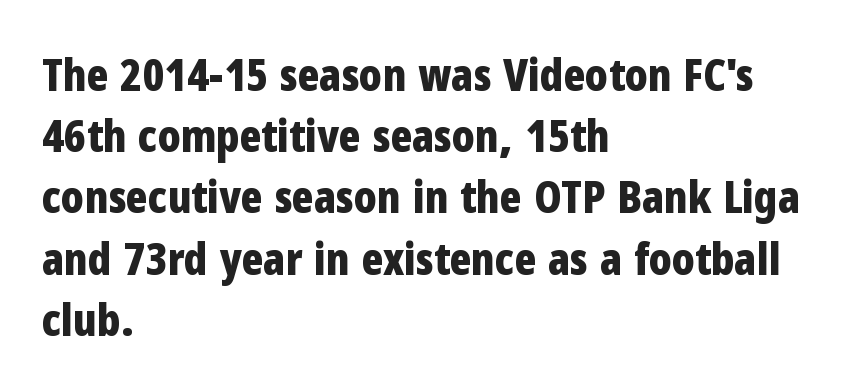
Q: Is the text bold? A: Yes.
Q: Is the text italic (slanted)? A: No, it is upright.
Q: Is the typeface a serif or a sans-serif typeface? A: Sans-serif.
Q: Is the text underlined? A: No.
Q: How is the paragraph aligned? A: Left-aligned.
Q: Is the spacing between letters normal or unusually wide? A: Normal.
Q: Is the spacing between lines tight, normal or loose? A: Normal.
Q: Width (condensed, normal, or wide)? A: Condensed.
Q: Stroke contrast? A: Low.
Q: x-height? A: Medium.
Q: Monospaced? A: No.
